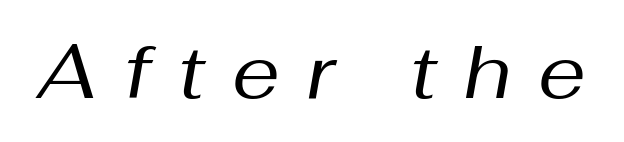
{"italic": "yes", "lean": "right", "slant_degrees": 10, "bold": "no", "weight": "regular", "width": "normal", "stroke_contrast": "medium", "x_height": "medium", "monospaced": "no", "underline": "no", "letter_spacing": "wide", "letter_spacing_em": 0.36, "glyph_px": 76}
